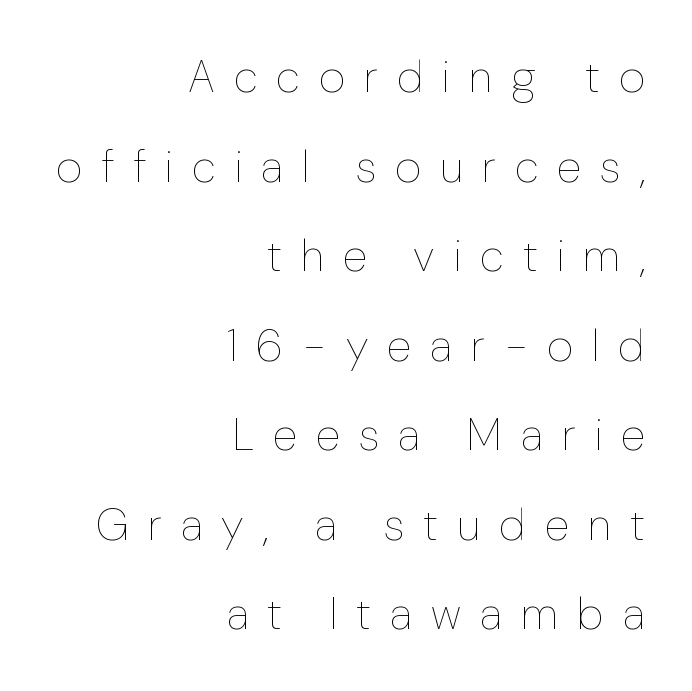
Baseline-to-baseline distance is far greater than the letter height. Every character sits straight up, as roman type does. Descenders are the only things crossing below the line. Is this a fixed-width face? No — the glyphs have proportional, varying widths. The rag falls on the left side of this text block. Letters have the restrained weight of plain body copy at most.
